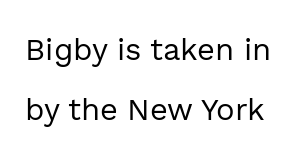
Unlike a traditional serif, this face leaves its strokes unadorned. These lines stand farther apart than default settings would place them. The specimen omits any rule beneath the text block's lines. Honestly, the letter spacing is just normal — you wouldn't notice it. Varying glyph widths throughout — classic text-font behaviour. Stems and bowls with no extra thickness — not bold.
